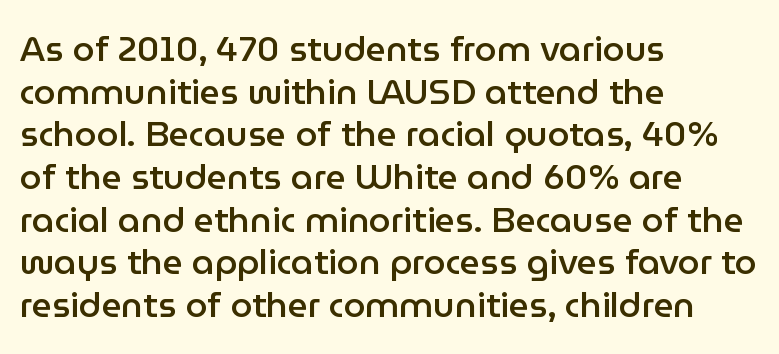
The image shows 35 px semibold sans-serif type, upright; set left-aligned, line spacing 1.22x, normal letter spacing, not underlined; low stroke contrast and a medium x-height.
